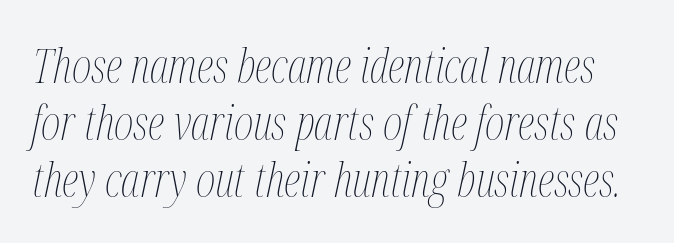
The characters are drawn with everyday or finer stroke widths. The passage shown leans; its letterforms are oblique. Spacing verdict: proportional, widths tailored to each character. Descenders are the only things crossing below the line. Tracking here is standard; glyphs follow each other at the usual distance.
